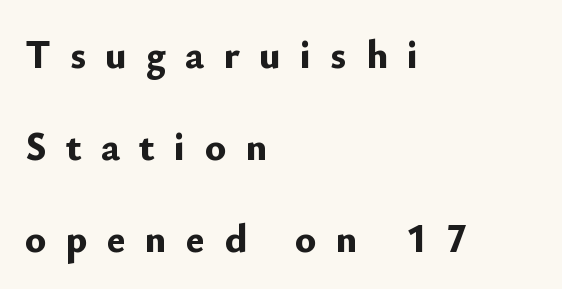
{"serif": "no", "italic": "no", "bold": "yes", "weight": "bold", "width": "normal", "stroke_contrast": "low", "x_height": "small", "monospaced": "no", "underline": "no", "align": "left", "line_spacing": "loose", "line_spacing_ratio": 2.3, "letter_spacing": "wide", "letter_spacing_em": 0.48, "glyph_px": 40}
